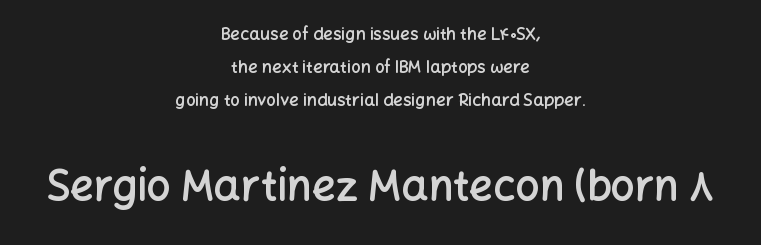
The image shows 42 px semibold sans-serif type, upright; set centered, loose line spacing (1.95x), normal letter spacing, not underlined; the second (bottom) block is 2.47x larger; low stroke contrast and a medium x-height.
